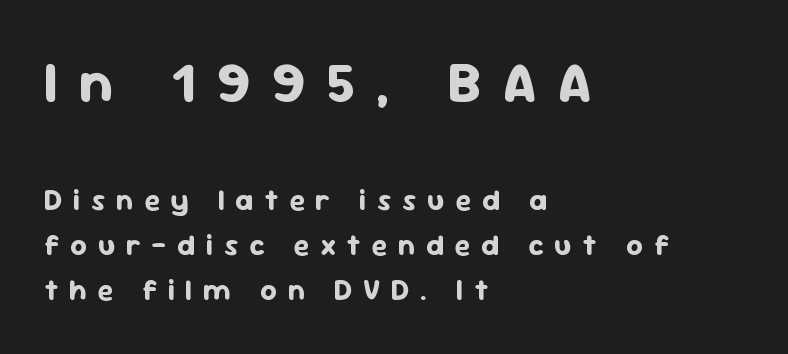
The image shows 58 px bold sans-serif type, upright; set left-aligned, normal line spacing (1.56x), unusually wide letter spacing (+0.37 em), not underlined; the first (top) block is 2.0x larger; low stroke contrast and a medium x-height.
